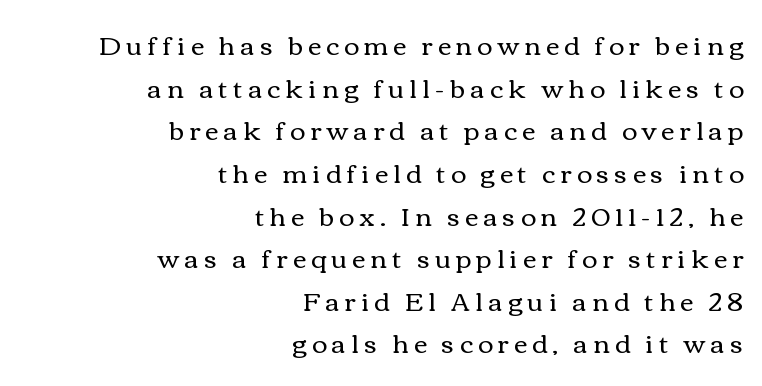
The text block is weighted toward the right margin, trailing off unevenly leftward. Vertical spacing — default. Caption: face not bold, strokes unweighted. Posture: upright roman. The line texture is sparse and dotted thanks to wide tracking. Beneath every word, the page is bare.
